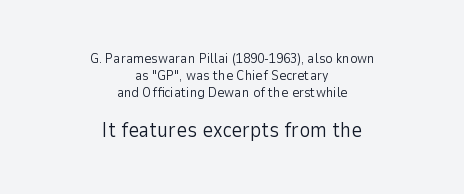
{"italic": "no", "bold": "no", "underline": "no", "align": "center", "line_spacing_ratio": 1.2, "letter_spacing": "normal", "letter_spacing_em": 0.0, "larger_block": "second", "size_ratio": 1.5, "glyph_px": 21}
